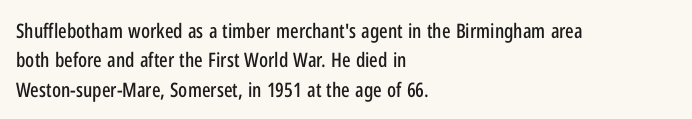
{"italic": "no", "underline": "no", "align": "left", "line_spacing": "normal", "line_spacing_ratio": 1.47, "letter_spacing": "normal", "letter_spacing_em": 0.0, "glyph_px": 20}
